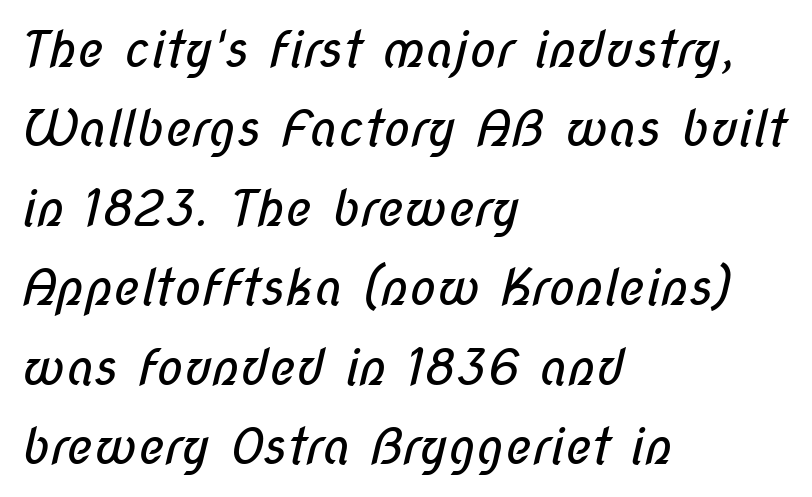
Q: Is the text bold? A: No.
Q: Is the typeface a serif or a sans-serif typeface? A: Sans-serif.
Q: Is the text underlined? A: No.
Q: How is the paragraph aligned? A: Left-aligned.
Q: Is the spacing between letters normal or unusually wide? A: Normal.
Q: Is the spacing between lines tight, normal or loose? A: Normal.
Q: Width (condensed, normal, or wide)? A: Condensed.
Q: Stroke contrast? A: Low.
Q: x-height? A: Medium.
Q: Monospaced? A: No.
